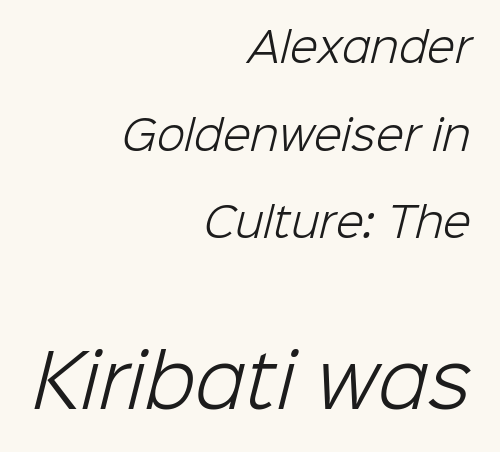
{"serif": "no", "bold": "no", "weight": "light", "width": "normal", "stroke_contrast": "low", "x_height": "medium", "monospaced": "no", "underline": "no", "align": "right", "line_spacing": "loose", "line_spacing_ratio": 2.14, "letter_spacing": "normal", "letter_spacing_em": 0.0, "larger_block": "second", "size_ratio": 1.76, "glyph_px": 72}
